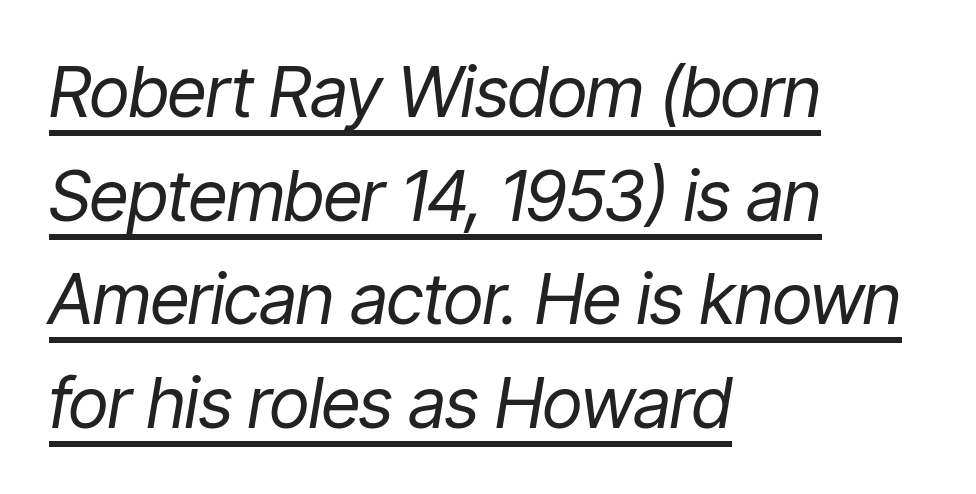
Q: Is the text bold? A: No.
Q: Is the text italic (slanted)? A: Yes, it leans right by about 9 degrees.
Q: Is the text underlined? A: Yes.
Q: How is the paragraph aligned? A: Left-aligned.
Q: Is the spacing between letters normal or unusually wide? A: Normal.
Q: Is the spacing between lines tight, normal or loose? A: Normal.
Q: Width (condensed, normal, or wide)? A: Condensed.
Q: Stroke contrast? A: Low.
Q: x-height? A: Medium.
Q: Monospaced? A: No.
